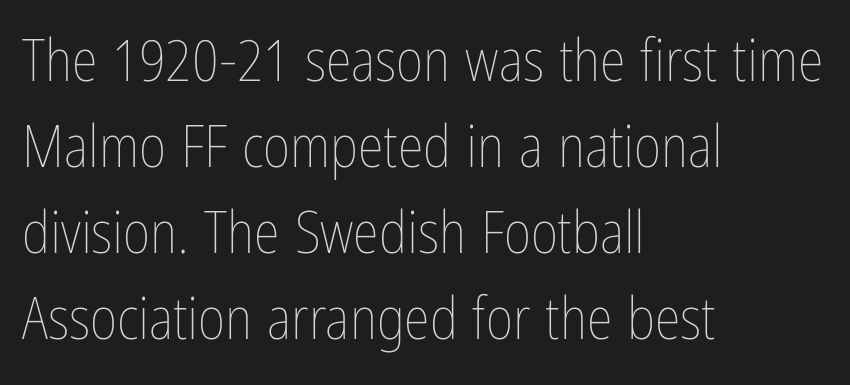
The image shows 59 px thin, condensed type, upright; set left-aligned, normal line spacing (1.46x), normal letter spacing, not underlined; low stroke contrast and a medium x-height.
